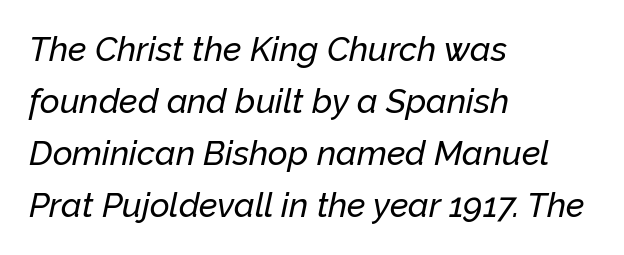
Q: Is the text italic (slanted)? A: Yes, it leans right by about 12 degrees.
Q: Is the text underlined? A: No.
Q: How is the paragraph aligned? A: Left-aligned.
Q: Is the spacing between letters normal or unusually wide? A: Normal.
Q: Is the spacing between lines tight, normal or loose? A: Normal.
Q: Width (condensed, normal, or wide)? A: Normal.
Q: Stroke contrast? A: Low.
Q: x-height? A: Medium.
Q: Monospaced? A: No.
